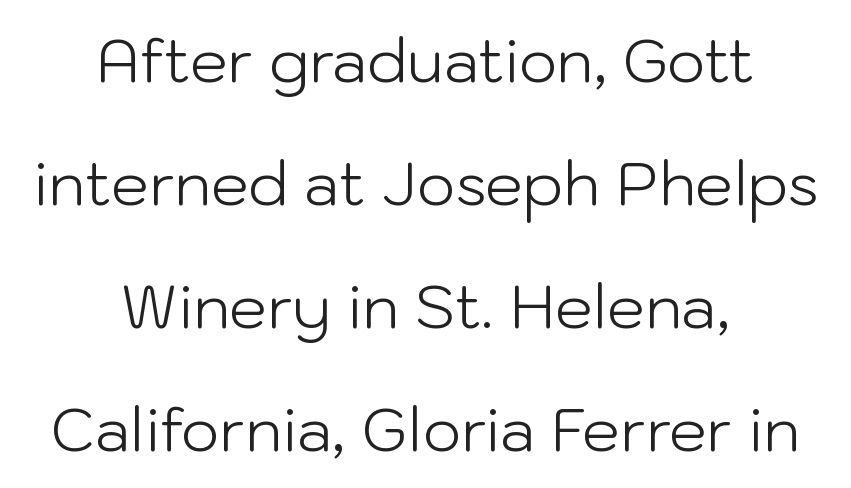
The image shows 60 px light sans-serif type, upright; set centered, loose line spacing (2.05x), normal letter spacing, not underlined; low stroke contrast and a medium x-height.
